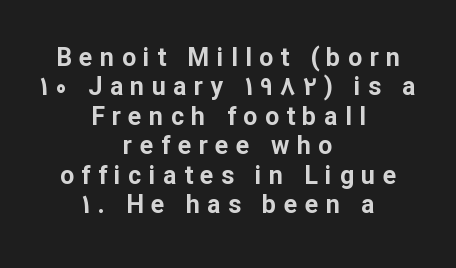
The image shows 25 px bold type, upright; set centered, line spacing 1.18x, unusually wide letter spacing (+0.3 em), not underlined.
